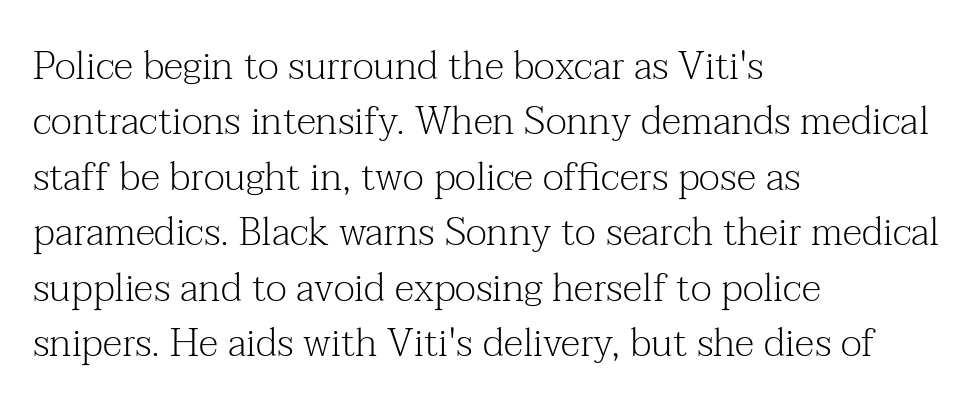
Look at the bottom of the vertical strokes: they flare into serifs here. Posture: upright roman. Proportional: the letters do not fall into vertical columns. The weight would be labelled regular, book, light, or lighter still. Interline gaps are of average width in this sample. Horizontal alignment here is leftward, the default for most running prose.
